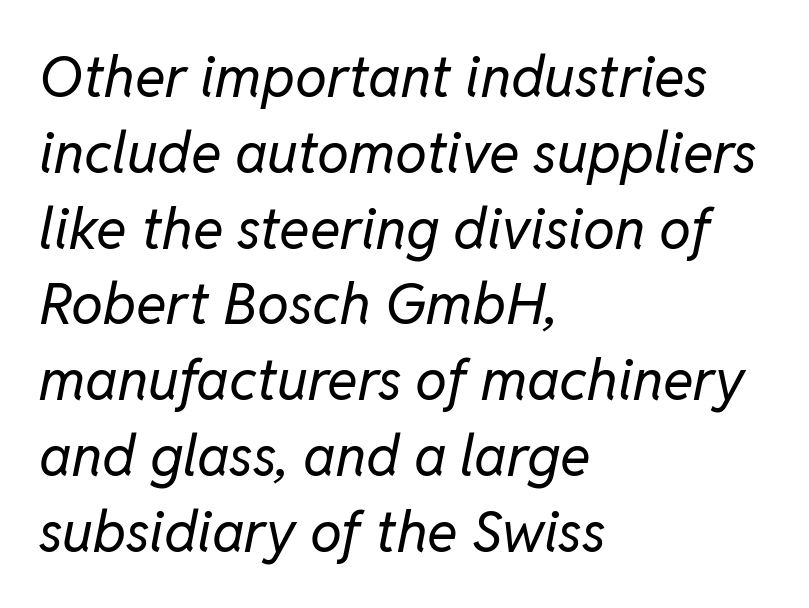
The image shows 57 px regular-weight type, italic (leaning right); set left-aligned, normal line spacing (1.33x), normal letter spacing, not underlined; low stroke contrast and a medium x-height.
